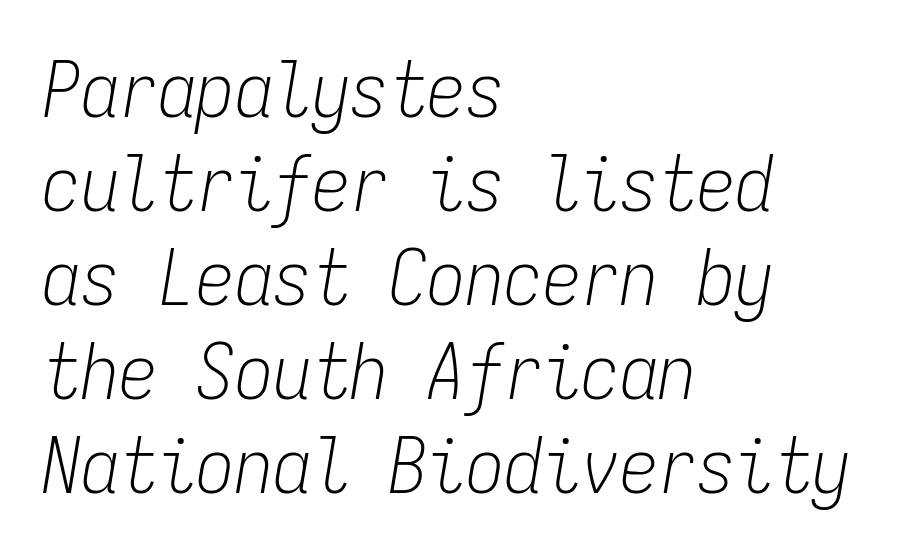
The image shows 77 px light, condensed type, italic (leaning right), monospaced; set left-aligned, line spacing 1.22x, normal letter spacing, not underlined; low stroke contrast and a medium x-height.
